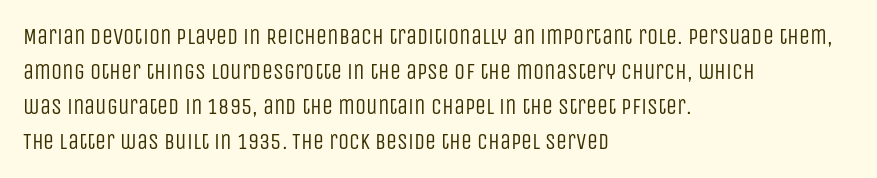
{"italic": "no", "bold": "no", "underline": "no", "align": "left", "line_spacing": "normal", "line_spacing_ratio": 1.59, "letter_spacing": "normal", "letter_spacing_em": 0.0, "glyph_px": 22}
